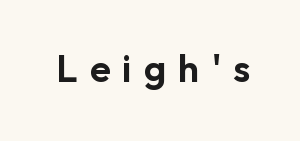
{"serif": "no", "italic": "no", "width": "normal", "stroke_contrast": "low", "x_height": "medium", "monospaced": "no", "underline": "no", "letter_spacing": "wide", "letter_spacing_em": 0.32, "glyph_px": 38}
